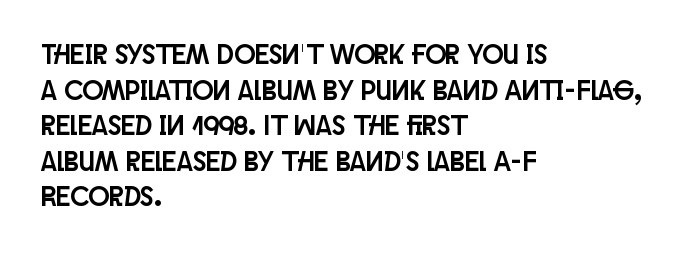
The image shows 28 px condensed sans-serif type, upright; set left-aligned, normal line spacing (1.27x), normal letter spacing, not underlined; low stroke contrast and a large x-height.
